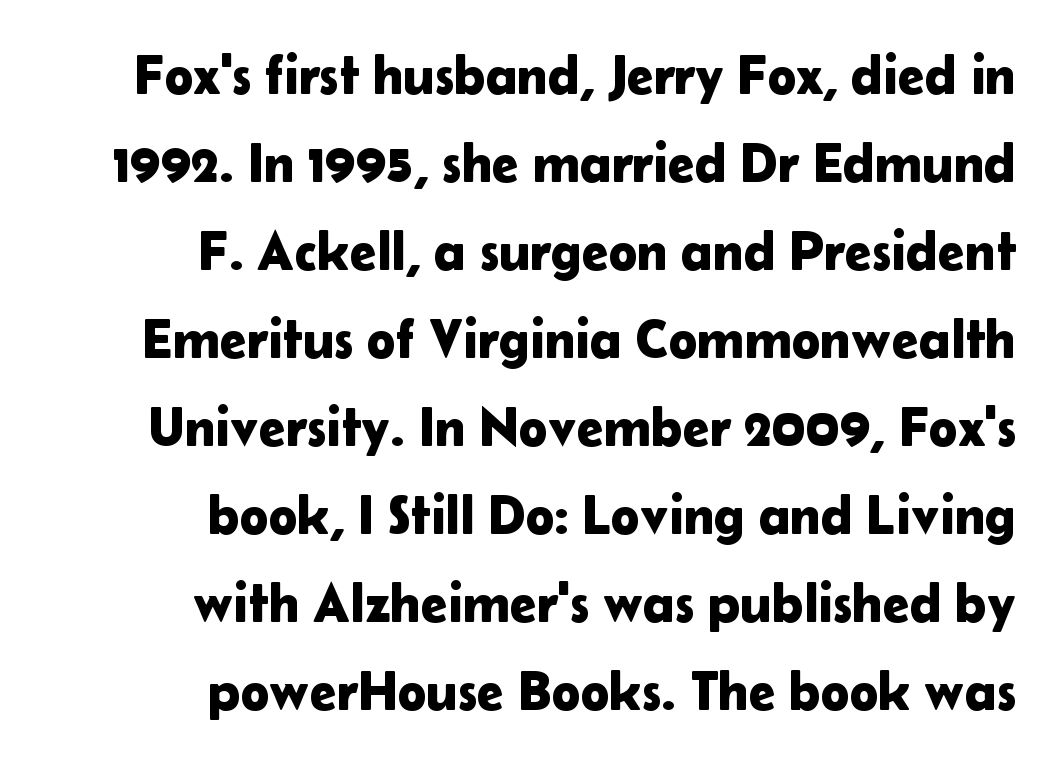
The letters sit at their default tracking, neither squeezed nor spread. Horizontal bands of white between lines are of average thickness. No word sits above an underline. Does the copy run flush right? Yes — the right margin is perfectly even. Think of a printed novel: that variable character pitch is what you see here. In terms of letterform style, serifs are entirely absent.
